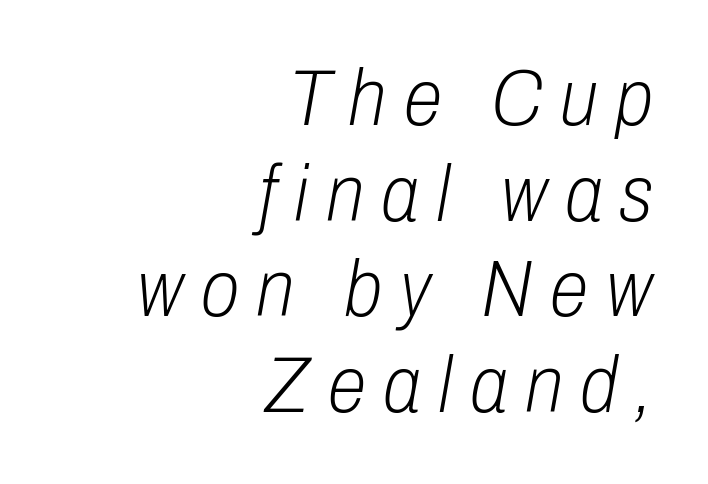
Q: Is the text bold? A: No.
Q: Is the text italic (slanted)? A: Yes, it leans right by about 10 degrees.
Q: Is the text underlined? A: No.
Q: How is the paragraph aligned? A: Right-aligned.
Q: Is the spacing between letters normal or unusually wide? A: Unusually wide.
Q: Width (condensed, normal, or wide)? A: Condensed.
Q: Stroke contrast? A: Low.
Q: x-height? A: Medium.
Q: Monospaced? A: No.
